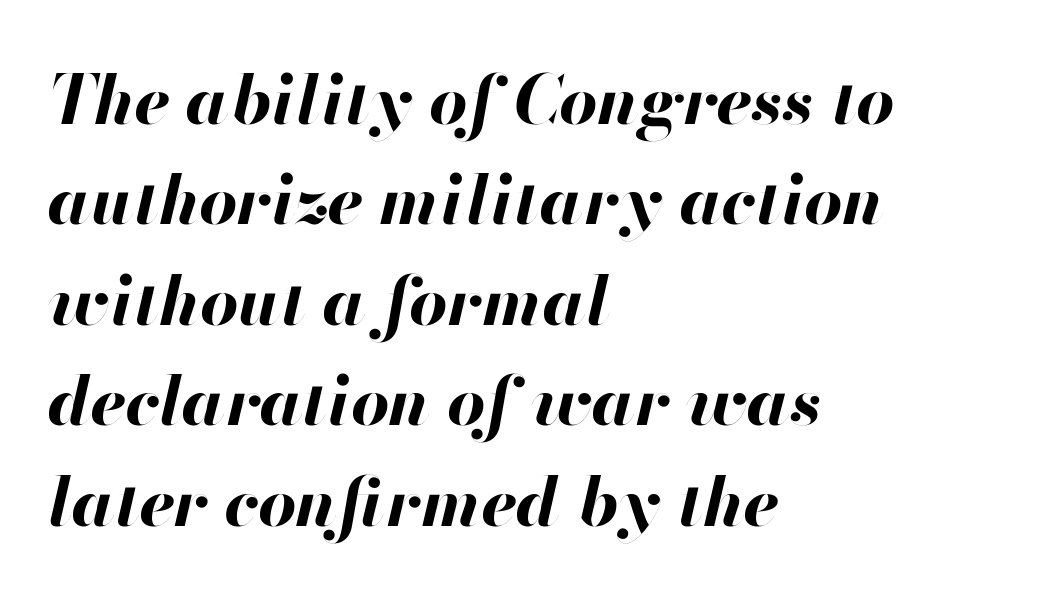
Q: Is the text bold? A: Yes.
Q: Is the text italic (slanted)? A: Yes, it leans right by about 13 degrees.
Q: Is the text underlined? A: No.
Q: How is the paragraph aligned? A: Left-aligned.
Q: Is the spacing between letters normal or unusually wide? A: Normal.
Q: Is the spacing between lines tight, normal or loose? A: Normal.
Q: Width (condensed, normal, or wide)? A: Normal.
Q: Stroke contrast? A: High.
Q: x-height? A: Small.
Q: Monospaced? A: No.
